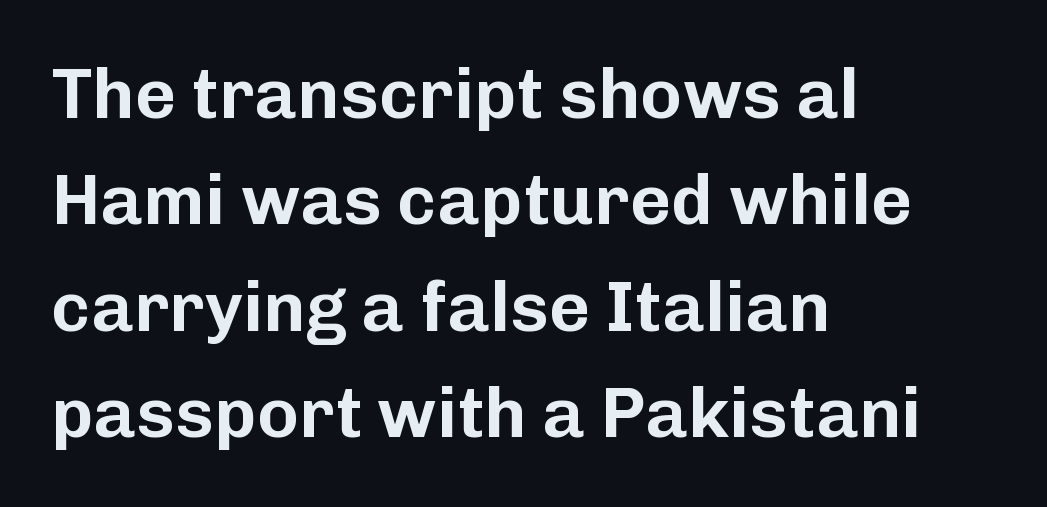
The image shows 71 px sans-serif type, upright; set left-aligned, normal line spacing (1.5x), normal letter spacing, not underlined; low stroke contrast and a medium x-height.
